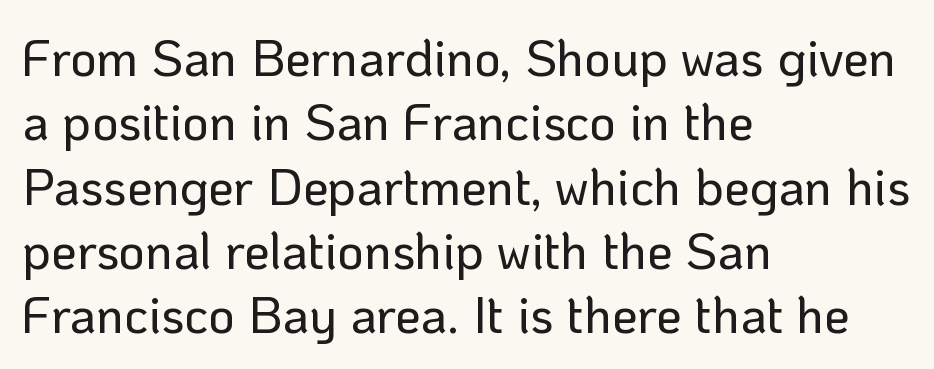
Caption: multi-line text, flush left, ragged right. The letters advance in unequal steps, a hallmark of proportional type. Notice how the stems are strictly vertical — no italics here. A clean baseline with only descenders dipping below it. The passage shown stacks its lines at a standard gap. Students, note that the glyphs here touch the page at normal intervals.
